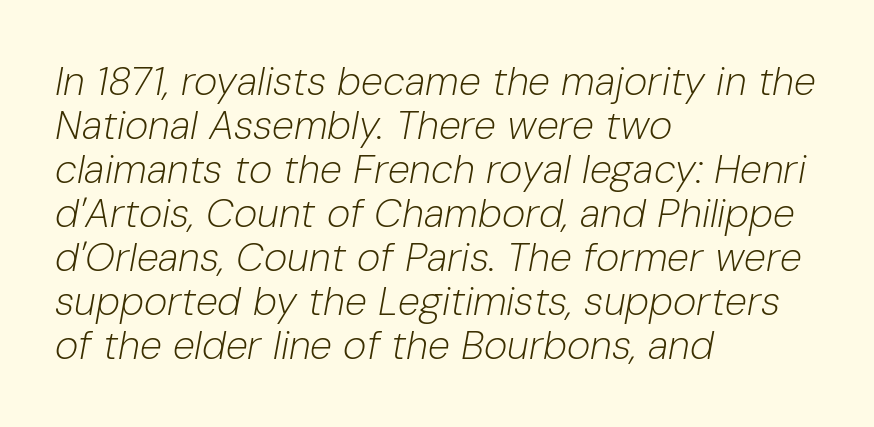
{"italic": "yes", "lean": "right", "slant_degrees": 10, "bold": "no", "weight": "light", "width": "normal", "stroke_contrast": "low", "x_height": "medium", "monospaced": "no", "underline": "no", "align": "left", "line_spacing": "tight", "line_spacing_ratio": 1.1, "letter_spacing": "normal", "letter_spacing_em": 0.0, "glyph_px": 40}
